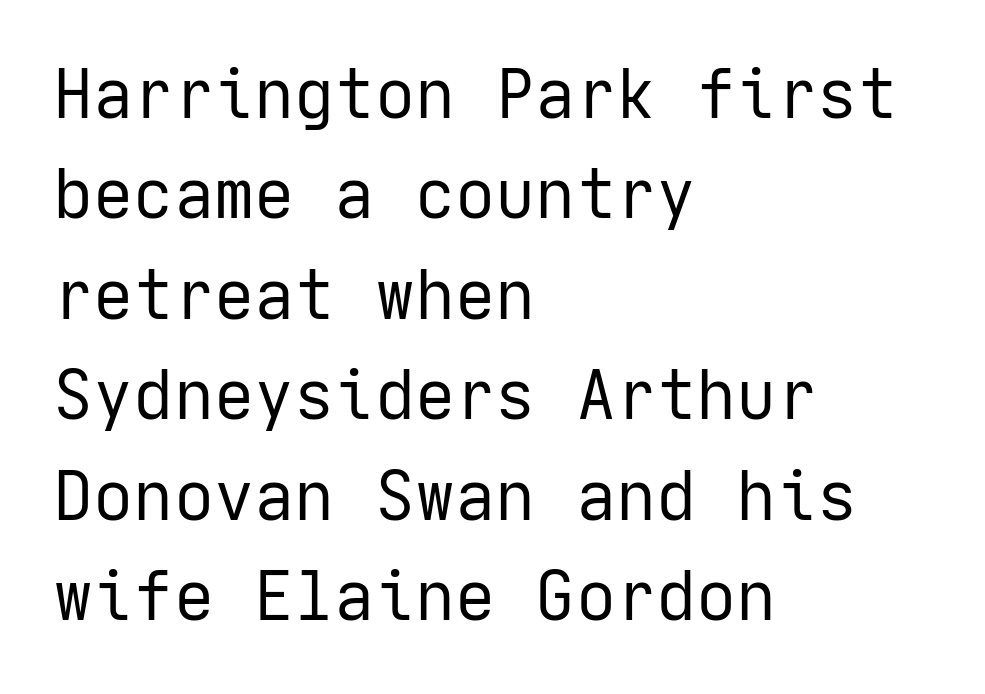
Which margin do the lines hug? The left one — the right edge is uneven. Nope, not italic — everything's standing straight. Spacing between characters is what you'd get straight out of the box. A bare baseline throughout the passage.
